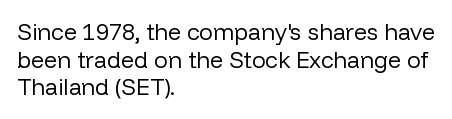
The image shows 23 px text type, upright; set left-aligned, line spacing 1.2x, normal letter spacing, not underlined.
